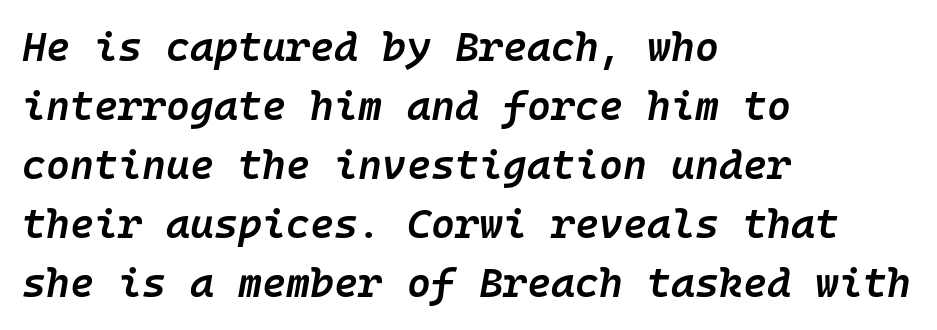
The image shows 41 px semibold type, italic (leaning right); set left-aligned, normal line spacing (1.44x), normal letter spacing, not underlined; low stroke contrast and a medium x-height.
